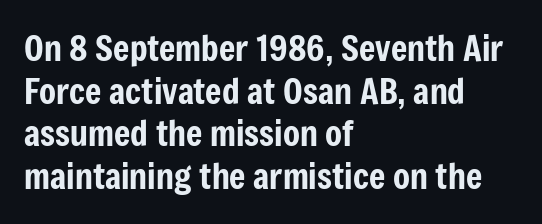
The image shows 35 px condensed sans-serif type, upright; set left-aligned, line spacing 1.22x, normal letter spacing, not underlined; low stroke contrast and a medium x-height.
